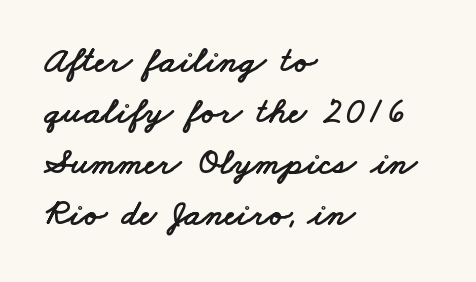
{"serif": "no", "width": "wide", "stroke_contrast": "low", "x_height": "small", "monospaced": "no", "underline": "no", "align": "left", "line_spacing": "normal", "line_spacing_ratio": 1.38, "letter_spacing": "normal", "letter_spacing_em": 0.0, "glyph_px": 37}
